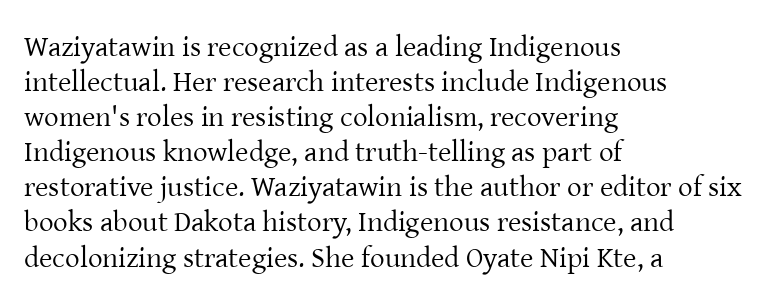
The image shows 29 px regular-weight serif type, upright; set left-aligned, line spacing 1.21x, normal letter spacing, not underlined; low stroke contrast and a medium x-height.
